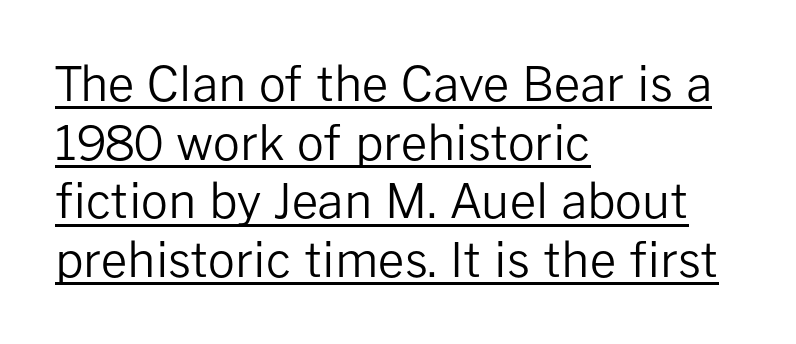
Nope, not italic — everything's standing straight. Regarding serifs, this sample does without them. The rendered words wear a rule along their underside. Look at the tracking — it's just the regular setting, nothing added. Summary of vertical rhythm: regular, with standard interline spacing.
